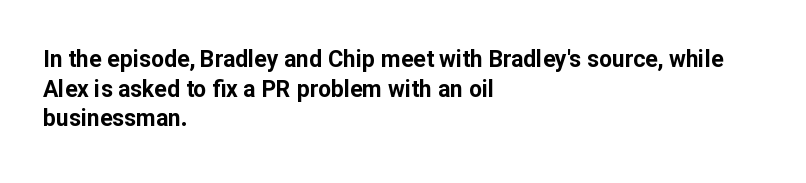
Q: Is the text bold? A: Yes.
Q: Is the text italic (slanted)? A: No, it is upright.
Q: Is the text underlined? A: No.
Q: How is the paragraph aligned? A: Left-aligned.
Q: Is the spacing between letters normal or unusually wide? A: Normal.
Q: Is the spacing between lines tight, normal or loose? A: Normal.
